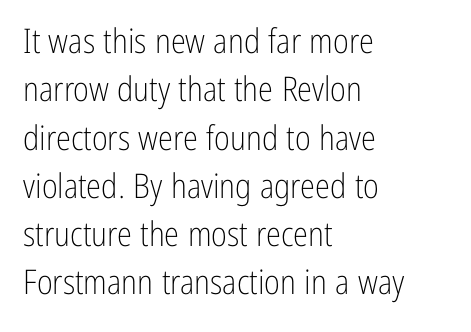
The paragraph shown leans on its left margin. Regarding serifs, this sample does without them. Honestly, the row spacing looks completely unremarkable. Honestly, the letter spacing is just normal — you wouldn't notice it. The letters advance in unequal steps, a hallmark of proportional type.
